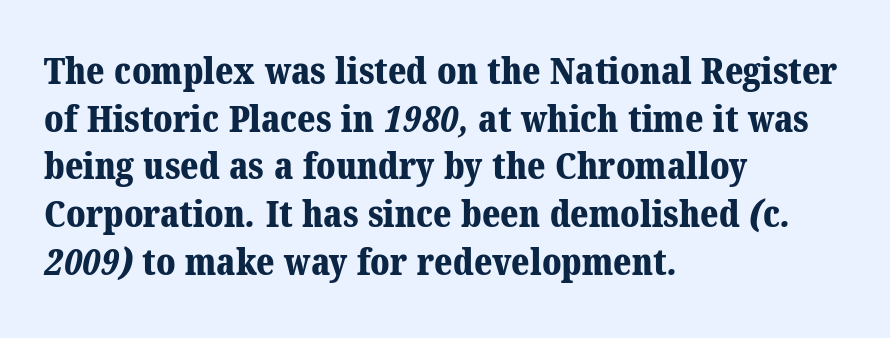
{"serif": "yes", "bold": "yes", "weight": "bold", "width": "normal", "stroke_contrast": "medium", "x_height": "medium", "monospaced": "no", "underline": "no", "align": "left", "line_spacing": "normal", "line_spacing_ratio": 1.29, "letter_spacing": "normal", "letter_spacing_em": 0.0, "glyph_px": 37}
